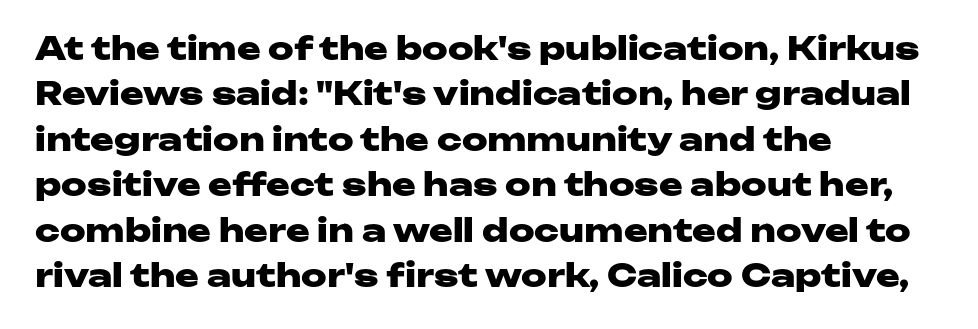
The image shows 32 px heavy, wide sans-serif type, upright; set left-aligned, normal line spacing (1.42x), normal letter spacing, not underlined; low stroke contrast and a medium x-height.
